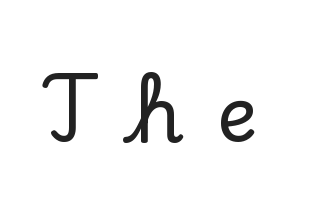
The image shows 77 px serif type, upright; set unusually wide letter spacing (+0.43 em), not underlined; low stroke contrast and a small x-height.
